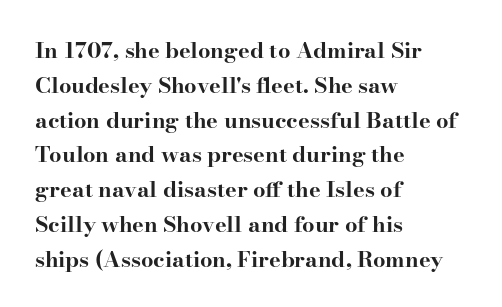
The image shows 22 px bold type, upright; set left-aligned, normal line spacing (1.58x), normal letter spacing, not underlined.
